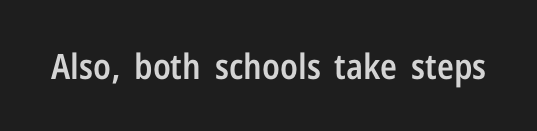
Each letter's strokes conclude bluntly, with no projecting serifs. The axis of the letterforms is exactly vertical. How are the letters spaced? Ordinarily, with no added tracking. Spacing verdict: proportional, widths tailored to each character. Typesetter's note: demi weight, one step under bold. The zone under the glyphs is completely vacant.
